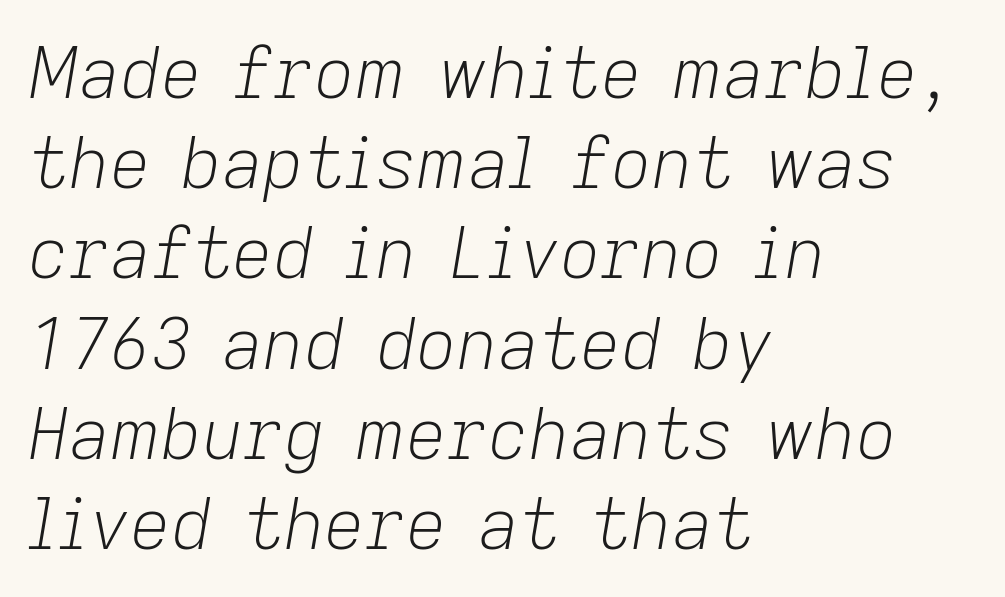
The image shows 71 px light type, italic (leaning right); set left-aligned, normal line spacing (1.27x), normal letter spacing, not underlined; low stroke contrast and a medium x-height.
